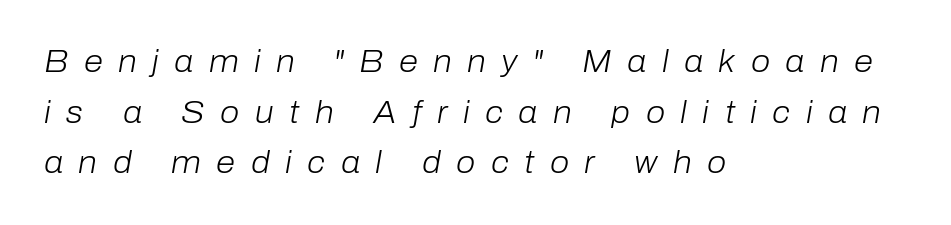
The passage shown is not bold in any degree. The line texture is sparse and dotted thanks to wide tracking. The axis of the letterforms is tilted away from vertical. Clear beneath every line of the passage. Here the designer chose a conventional face with non-uniform glyph widths.
